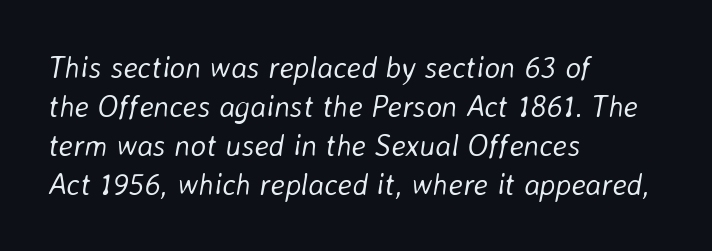
Q: Is the text bold? A: No.
Q: Is the text italic (slanted)? A: Yes, it leans right by about 8 degrees.
Q: Is the text underlined? A: No.
Q: How is the paragraph aligned? A: Left-aligned.
Q: Is the spacing between letters normal or unusually wide? A: Normal.
Q: Is the spacing between lines tight, normal or loose? A: Normal.
Q: Width (condensed, normal, or wide)? A: Normal.
Q: Stroke contrast? A: Low.
Q: x-height? A: Medium.
Q: Monospaced? A: No.
